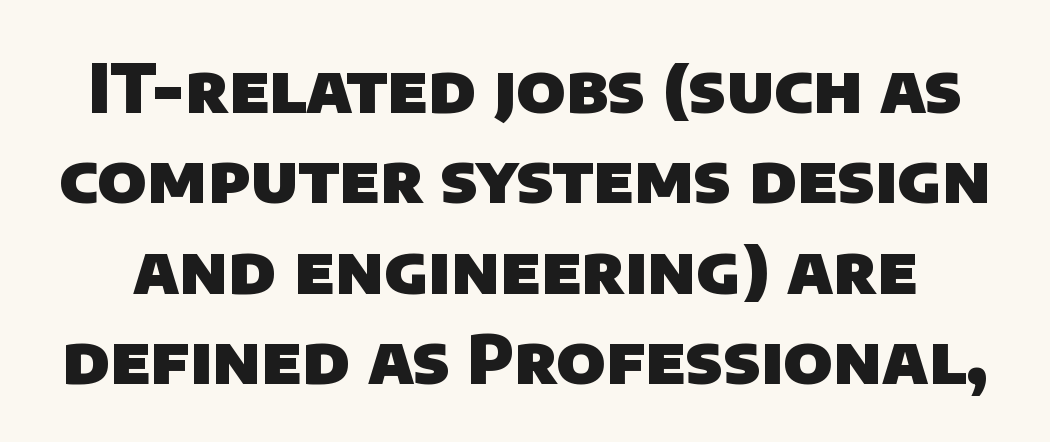
{"serif": "no", "bold": "yes", "weight": "heavy", "width": "normal", "stroke_contrast": "low", "x_height": "large", "monospaced": "no", "underline": "no", "line_spacing": "normal", "line_spacing_ratio": 1.33, "letter_spacing": "normal", "letter_spacing_em": 0.0, "glyph_px": 68}
